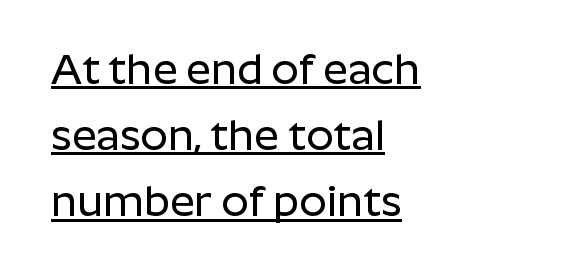
The image shows 43 px sans-serif type, upright; set left-aligned, normal line spacing (1.54x), normal letter spacing, underlined; low stroke contrast and a medium x-height.
